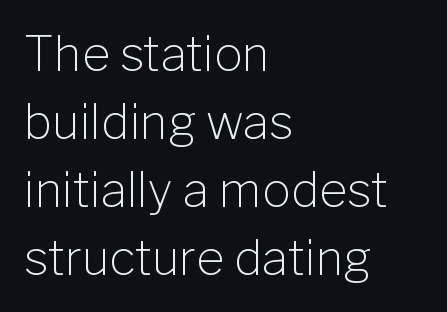
The passage is arranged the way most books set body copy — flush left. Decoration check: the copy has no underline. The axis of the letterforms is exactly vertical. The characters are drawn with everyday or finer stroke widths. The designer went with a sans here, leaving each stem footless.
